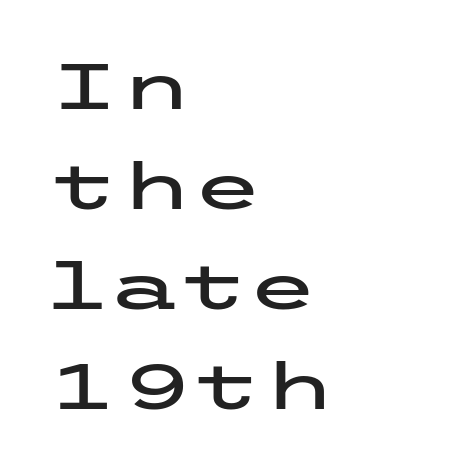
Q: Is the text italic (slanted)? A: No, it is upright.
Q: Is the typeface a serif or a sans-serif typeface? A: Sans-serif.
Q: Is the text underlined? A: No.
Q: How is the paragraph aligned? A: Left-aligned.
Q: Is the spacing between letters normal or unusually wide? A: Normal.
Q: Is the spacing between lines tight, normal or loose? A: Normal.
Q: Width (condensed, normal, or wide)? A: Wide.
Q: Stroke contrast? A: Low.
Q: x-height? A: Medium.
